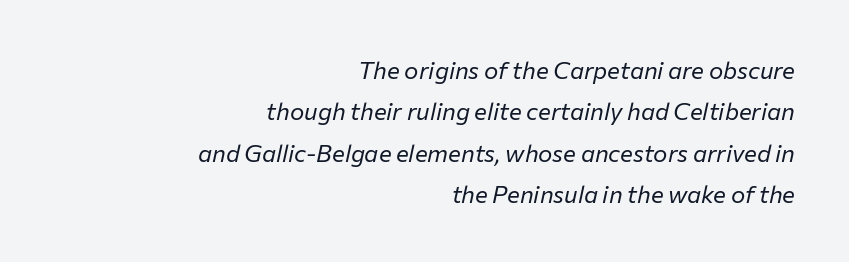
{"italic": "yes", "lean": "right", "slant_degrees": 12, "bold": "no", "underline": "no", "align": "right", "line_spacing_ratio": 1.72, "letter_spacing": "normal", "letter_spacing_em": 0.0, "glyph_px": 24}
